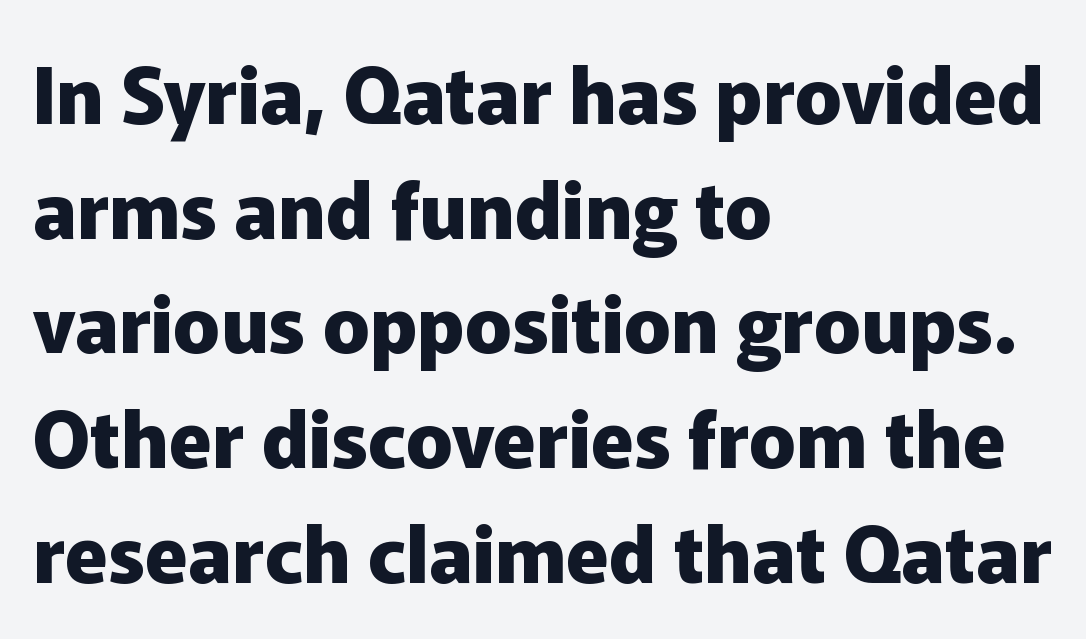
Q: Is the text bold? A: Yes.
Q: Is the text italic (slanted)? A: No, it is upright.
Q: Is the typeface a serif or a sans-serif typeface? A: Sans-serif.
Q: Is the text underlined? A: No.
Q: How is the paragraph aligned? A: Left-aligned.
Q: Is the spacing between letters normal or unusually wide? A: Normal.
Q: Is the spacing between lines tight, normal or loose? A: Normal.
Q: Width (condensed, normal, or wide)? A: Normal.
Q: Stroke contrast? A: Low.
Q: x-height? A: Medium.
Q: Monospaced? A: No.
